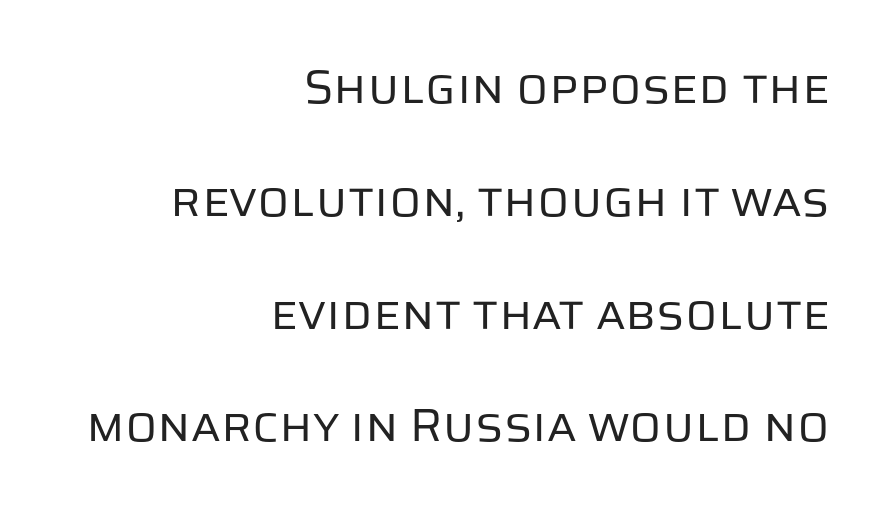
The image shows 47 px regular-weight sans-serif type, upright; set right-aligned, loose line spacing (2.4x), normal letter spacing, not underlined; low stroke contrast and a large x-height.
